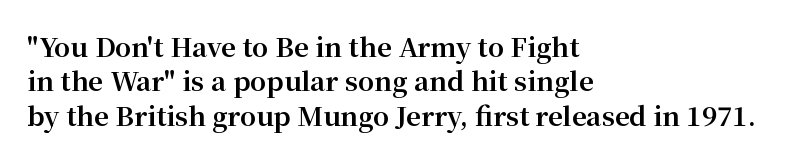
The image shows 26 px bold type, upright; set left-aligned, normal line spacing (1.32x), normal letter spacing, not underlined.
